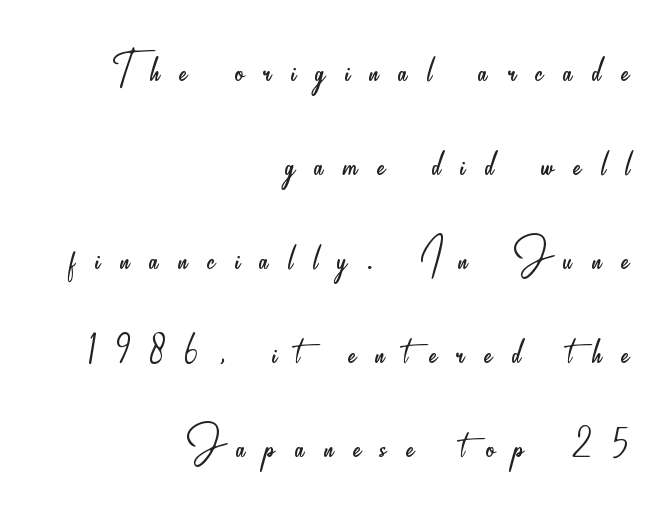
Q: Is the text bold? A: No.
Q: Is the text italic (slanted)? A: Yes.
Q: Is the typeface a serif or a sans-serif typeface? A: Sans-serif.
Q: Is the text underlined? A: No.
Q: How is the paragraph aligned? A: Right-aligned.
Q: Is the spacing between letters normal or unusually wide? A: Unusually wide.
Q: Width (condensed, normal, or wide)? A: Condensed.
Q: Stroke contrast? A: Low.
Q: x-height? A: Small.
Q: Monospaced? A: No.
